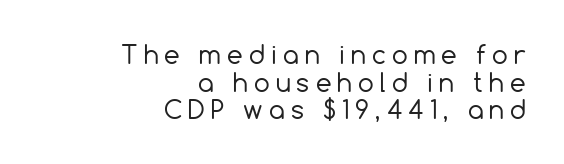
The image shows 25 px text type, upright; set right-aligned, tight line spacing (1.11x), unusually wide letter spacing (+0.25 em), not underlined.
